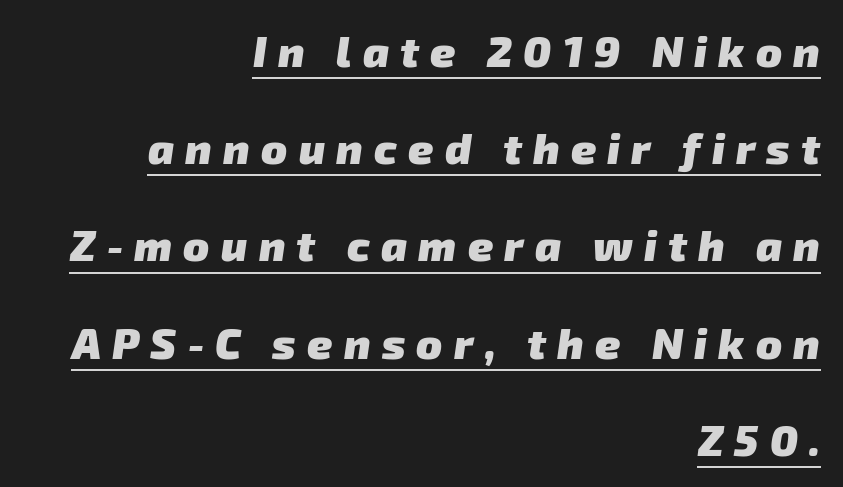
Casual observation: everything's shoved over to the right. Note the varied advance widths — an 'i' is clearly narrower than an 'm'. Notice how a bar underscores the lettering throughout. The typeface chosen for these lines omits serifs. The letters are bold, with thick, heavy strokes.
